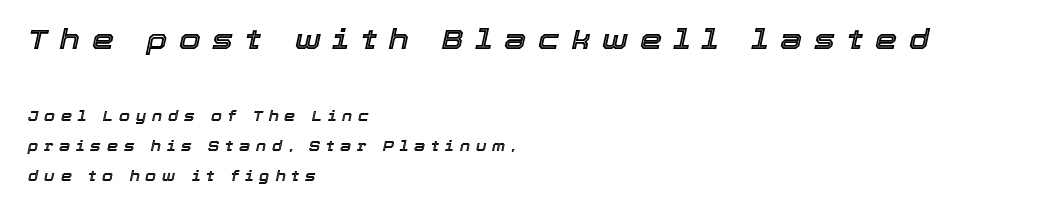
The image shows 28 px text type, italic (leaning right); set left-aligned, loose line spacing (2.13x), unusually wide letter spacing (+0.42 em), not underlined; the first (top) block is 2.0x larger; a medium x-height.
